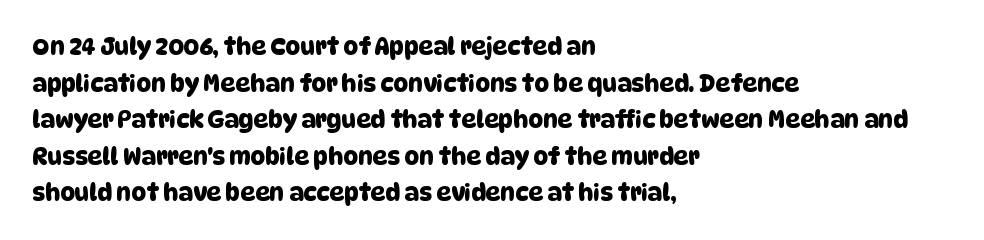
{"underline": "no", "align": "left", "line_spacing": "normal", "line_spacing_ratio": 1.59, "letter_spacing": "normal", "letter_spacing_em": 0.0, "glyph_px": 23}
